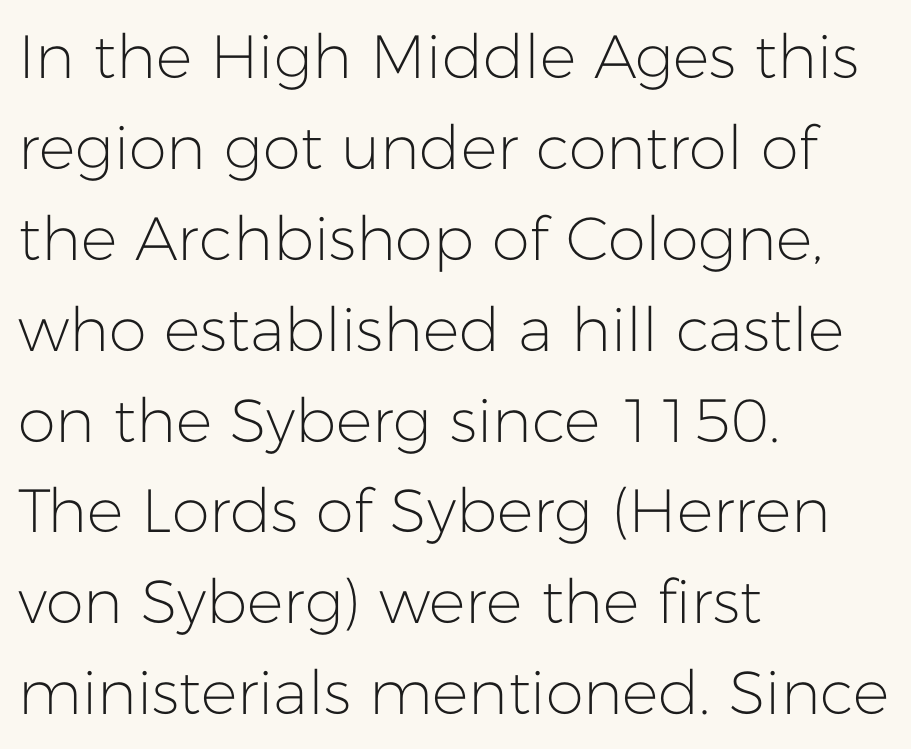
{"serif": "no", "italic": "no", "bold": "no", "weight": "light", "width": "normal", "stroke_contrast": "low", "x_height": "medium", "monospaced": "no", "underline": "no", "align": "left", "line_spacing": "normal", "line_spacing_ratio": 1.49, "letter_spacing": "normal", "letter_spacing_em": 0.0, "glyph_px": 61}
